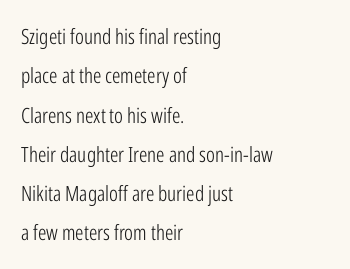
Lines of text with bare space underneath. Look at the tracking — it's just the regular setting, nothing added. The passage shown is not bold in any degree. The letters stand upright; this is a roman face.
